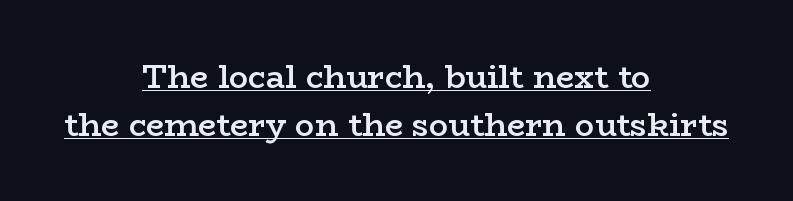
Q: Is the text bold? A: Semi-bold.
Q: Is the text italic (slanted)? A: No, it is upright.
Q: Is the typeface a serif or a sans-serif typeface? A: Serif.
Q: Is the text underlined? A: Yes.
Q: How is the paragraph aligned? A: Centered.
Q: Is the spacing between letters normal or unusually wide? A: Normal.
Q: Is the spacing between lines tight, normal or loose? A: Normal.
Q: Width (condensed, normal, or wide)? A: Wide.
Q: Stroke contrast? A: Low.
Q: x-height? A: Medium.
Q: Monospaced? A: No.
